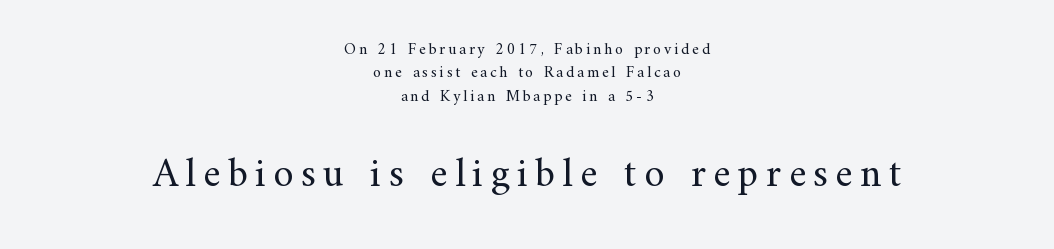
Note the varied advance widths — an 'i' is clearly narrower than an 'm'. Leading matches the norm, producing a regular column. The string is rendered with underlining switched off. Teacher's note: observe the equal gaps on both sides — that is centered alignment.
